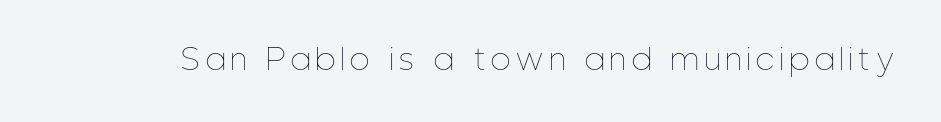
{"italic": "no", "bold": "no", "weight": "thin", "width": "condensed", "stroke_contrast": "low", "x_height": "medium", "monospaced": "no", "underline": "no", "letter_spacing": "wide", "letter_spacing_em": 0.2, "glyph_px": 29}
